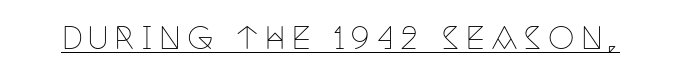
Serifs: yes, visible at the terminals of the letterforms. The passage shown is not bold in any degree. These lines are rendered in a variable-pitch font. There is plenty of visible air inserted between adjacent glyphs.
